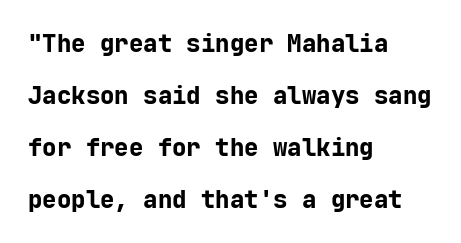
Each glyph is drawn with heavy, bold strokes. The lines are spread far apart with generous leading. The typesetter chose a ragged-right arrangement here. Does extra space separate the letters? No, they use regular spacing.
